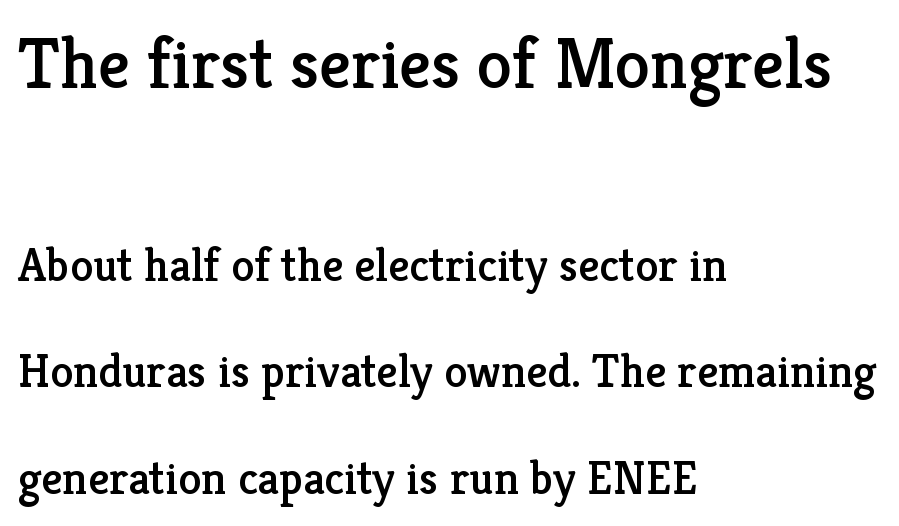
{"serif": "yes", "italic": "no", "width": "normal", "stroke_contrast": "low", "x_height": "medium", "monospaced": "no", "underline": "no", "align": "left", "line_spacing": "loose", "line_spacing_ratio": 2.26, "letter_spacing": "normal", "letter_spacing_em": 0.0, "larger_block": "first", "size_ratio": 1.51, "glyph_px": 71}
